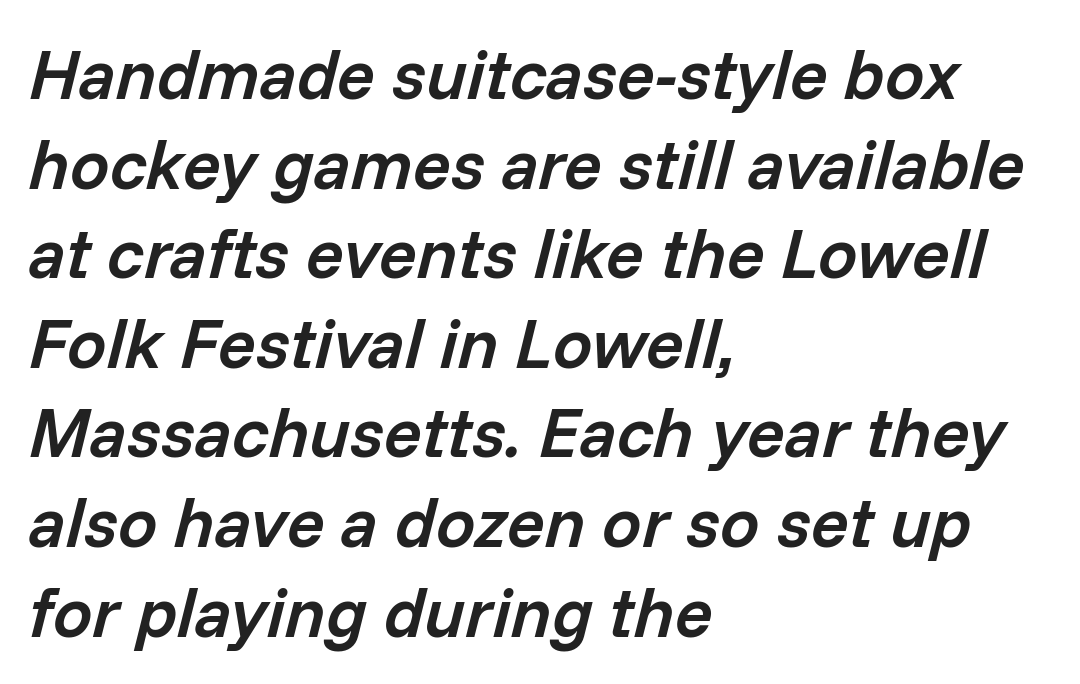
The image shows 70 px semibold type, italic (leaning right); set left-aligned, normal line spacing (1.28x), normal letter spacing, not underlined; low stroke contrast and a medium x-height.
